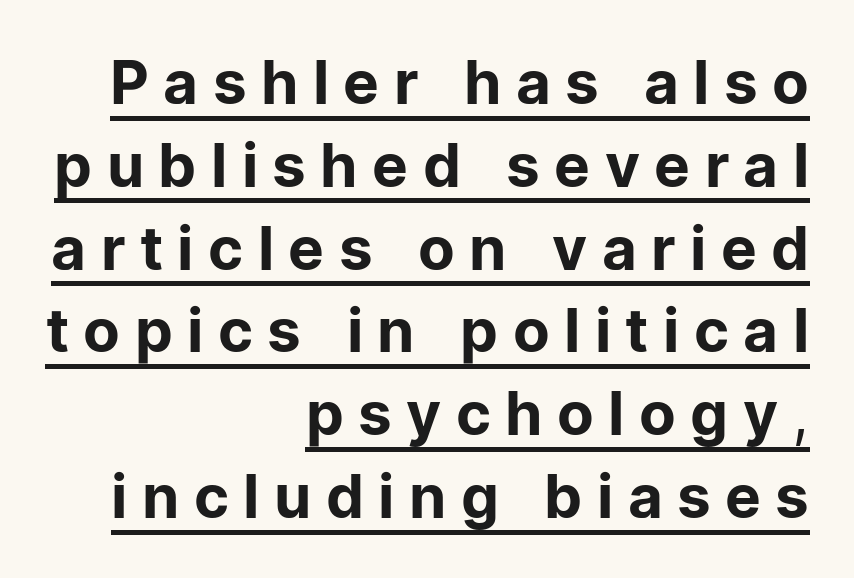
The image shows 60 px regular-weight sans-serif type, upright; set right-aligned, normal line spacing (1.38x), unusually wide letter spacing (+0.24 em), underlined; low stroke contrast and a medium x-height.
